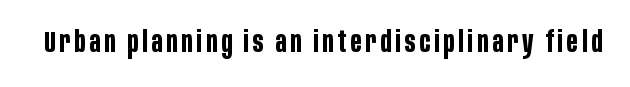
{"serif": "no", "italic": "no", "bold": "yes", "weight": "bold", "width": "condensed", "stroke_contrast": "low", "x_height": "large", "monospaced": "no", "underline": "no", "glyph_px": 29}
